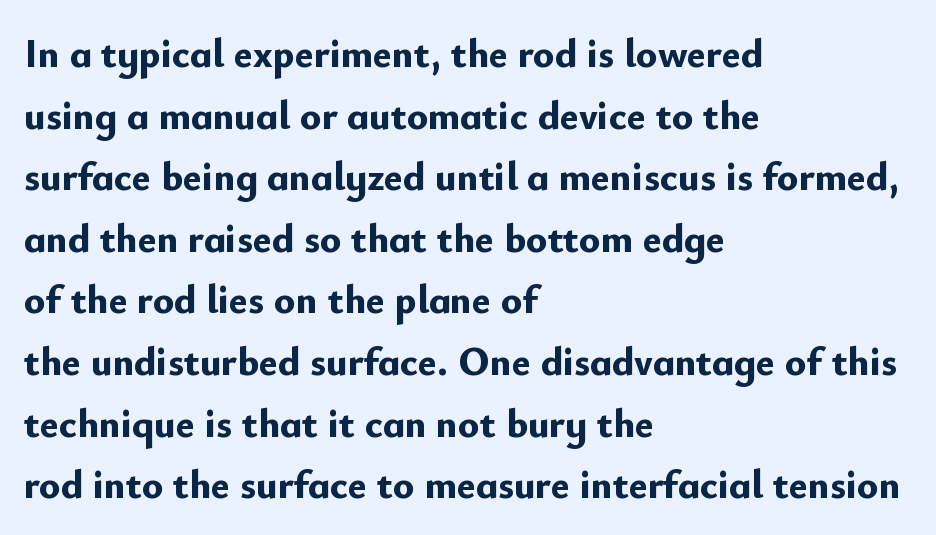
Here the glyphs are tracked normally, forming tight word shapes. Is there any slant? The stems are plumb. Every letter is thick-stroked: bold, no question. The words here are not underlined. A typesetter would call this proportional, since set widths differ per character.
